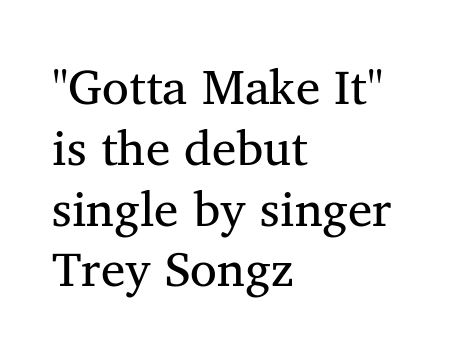
Glyph-to-glyph distance matches everyday printed text. Small tapered or slab feet sit at the stroke ends, so this counts as serif. The baseline area is clear. This sample uses an upright cut, with every glyph sitting square on the baseline. The letters advance in unequal steps, a hallmark of proportional type. Visually the block forms a straight wall on the left and a jagged coastline on the right.
